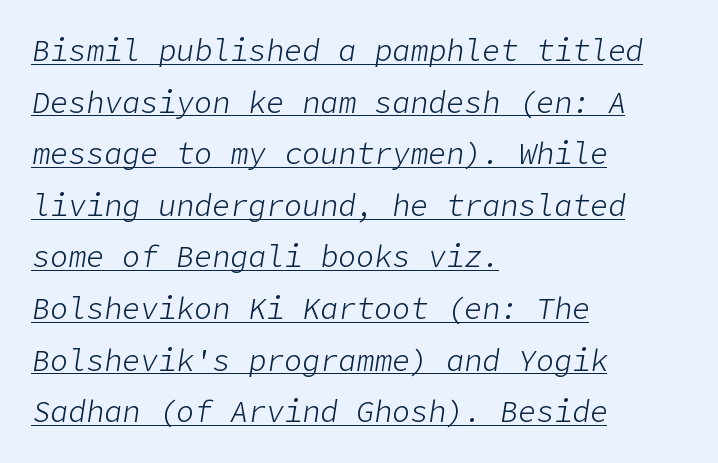
Q: Is the text bold? A: No.
Q: Is the text italic (slanted)? A: Yes, it leans right by about 9 degrees.
Q: Is the text underlined? A: Yes.
Q: How is the paragraph aligned? A: Left-aligned.
Q: Is the spacing between letters normal or unusually wide? A: Normal.
Q: Width (condensed, normal, or wide)? A: Normal.
Q: Stroke contrast? A: Low.
Q: x-height? A: Medium.
